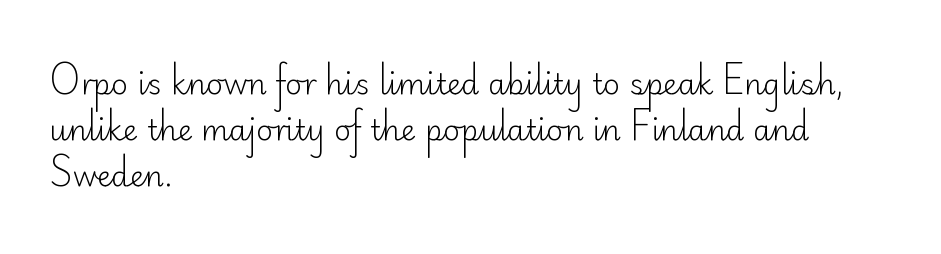
Type without underlining. Look at the tracking — it's just the regular setting, nothing added. A typesetter would mark this as roman, not italic. This is sans-serif lettering, the kind often seen on screens and signage. Each line starts at the same left margin while the right side varies.
